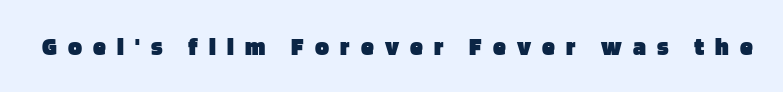
{"italic": "no", "bold": "yes", "underline": "no", "letter_spacing": "wide", "letter_spacing_em": 0.43, "glyph_px": 26}
